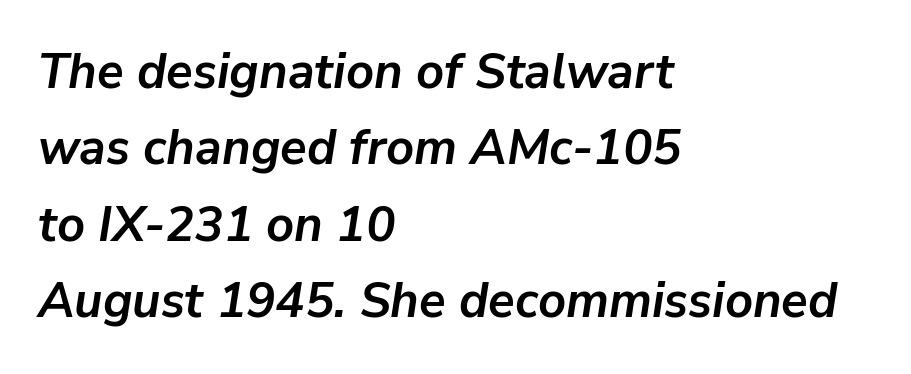
The image shows 49 px semibold type, italic (leaning right); set left-aligned, normal line spacing (1.56x), normal letter spacing, not underlined; low stroke contrast and a medium x-height.
